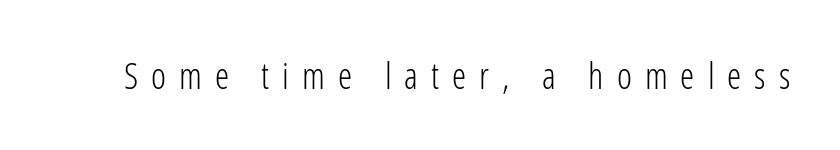
The gaps between neighbouring characters are conspicuously large. Underline: absent. This sample has the flowing, uneven cadence of proportional lettering. A typesetter would label this face a sans.
